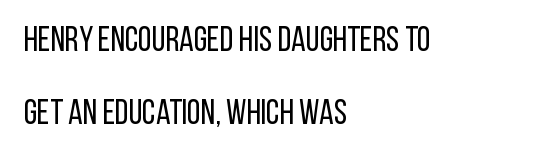
Notice how the stems are strictly vertical — no italics here. Characters follow at the spacing the type designer built in. The designer went with a sans here, leaving each stem footless. The letters advance in unequal steps, a hallmark of proportional type. Stems here are at most as thick as an everyday book face. The typesetter chose a ragged-right arrangement here.
